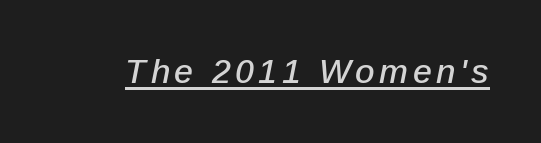
Observe the lean: these are italic letterforms. Does a line run under the words? Yes, clearly. Varying glyph widths throughout — classic text-font behaviour.
